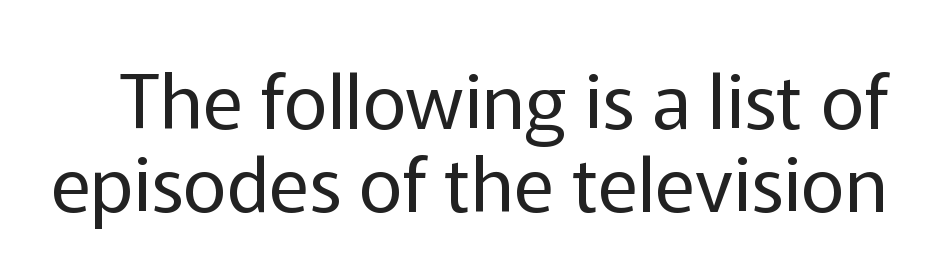
Q: Is the text bold? A: No.
Q: Is the text italic (slanted)? A: No, it is upright.
Q: Is the typeface a serif or a sans-serif typeface? A: Sans-serif.
Q: Is the text underlined? A: No.
Q: Is the spacing between letters normal or unusually wide? A: Normal.
Q: Is the spacing between lines tight, normal or loose? A: Tight.
Q: Width (condensed, normal, or wide)? A: Normal.
Q: Stroke contrast? A: Low.
Q: x-height? A: Medium.
Q: Monospaced? A: No.
